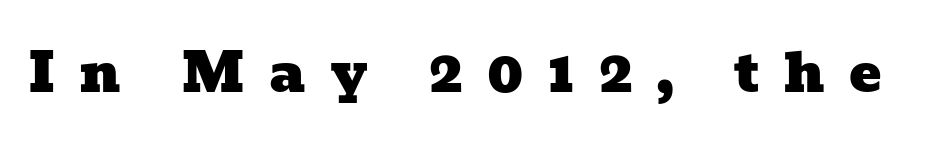
The image shows 54 px wide serif type; set unusually wide letter spacing (+0.46 em), not underlined; low stroke contrast and a medium x-height.
